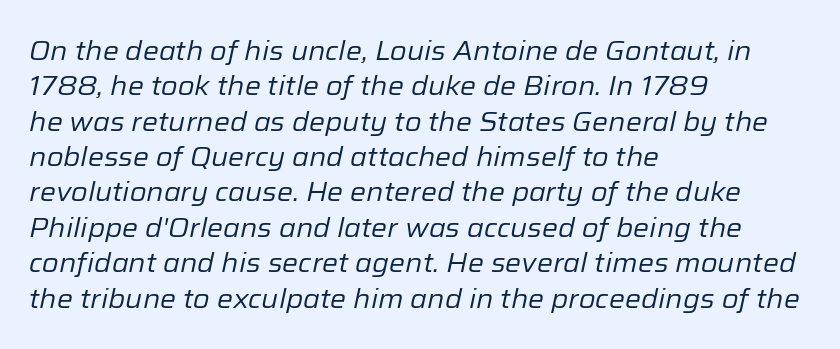
{"italic": "yes", "lean": "right", "slant_degrees": 12, "bold": "no", "underline": "no", "align": "left", "line_spacing": "normal", "line_spacing_ratio": 1.31, "letter_spacing": "normal", "letter_spacing_em": 0.0, "glyph_px": 27}
